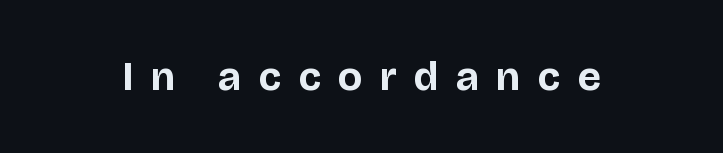
Q: Is the text bold? A: Yes.
Q: Is the text italic (slanted)? A: No, it is upright.
Q: Is the typeface a serif or a sans-serif typeface? A: Sans-serif.
Q: Is the text underlined? A: No.
Q: Is the spacing between letters normal or unusually wide? A: Unusually wide.
Q: Width (condensed, normal, or wide)? A: Normal.
Q: Stroke contrast? A: Low.
Q: x-height? A: Large.
Q: Monospaced? A: No.
